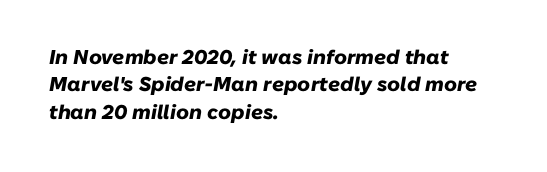
The image shows 20 px bold type, italic (leaning right); set left-aligned, normal line spacing (1.37x), normal letter spacing, not underlined.
